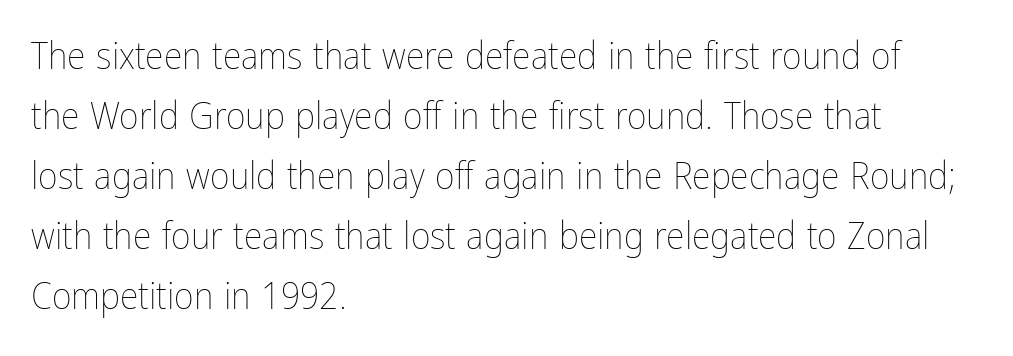
{"italic": "no", "bold": "no", "weight": "thin", "width": "condensed", "stroke_contrast": "low", "x_height": "medium", "monospaced": "no", "underline": "no", "align": "left", "line_spacing": "normal", "line_spacing_ratio": 1.58, "letter_spacing": "normal", "letter_spacing_em": 0.0, "glyph_px": 38}
